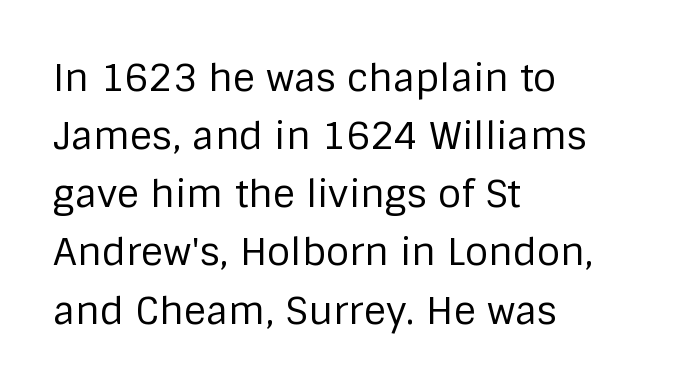
{"serif": "no", "italic": "no", "bold": "no", "weight": "regular", "width": "normal", "stroke_contrast": "low", "x_height": "large", "monospaced": "no", "underline": "no", "align": "left", "line_spacing": "normal", "line_spacing_ratio": 1.53, "letter_spacing": "normal", "letter_spacing_em": 0.0, "glyph_px": 38}
